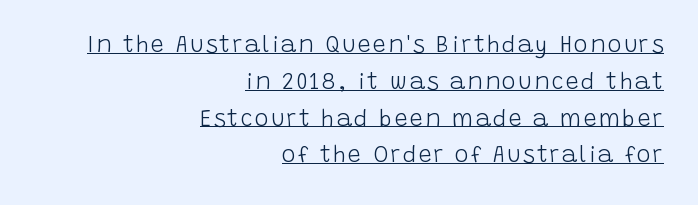
A rule runs beneath these lines of type. The font's upright variant was chosen for this text. Line ends are locked; line starts wander. Line spacing here is normal. The strokes are not fattened; the text isn't bold.
